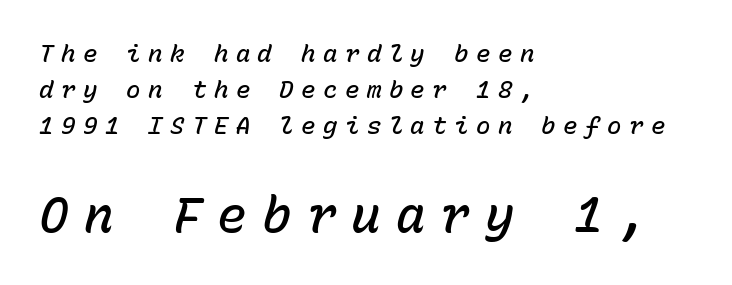
Q: Is the text bold? A: Semi-bold.
Q: Is the text italic (slanted)? A: Yes, it leans right by about 15 degrees.
Q: Is the text underlined? A: No.
Q: How is the paragraph aligned? A: Left-aligned.
Q: Is the spacing between letters normal or unusually wide? A: Unusually wide.
Q: Is the spacing between lines tight, normal or loose? A: Normal.
Q: Which block of text is set in a larger size, the first (top) or the second (bottom)? A: The second (bottom) one.
Q: Width (condensed, normal, or wide)? A: Normal.
Q: Stroke contrast? A: Low.
Q: x-height? A: Medium.
Q: Monospaced? A: Yes.
